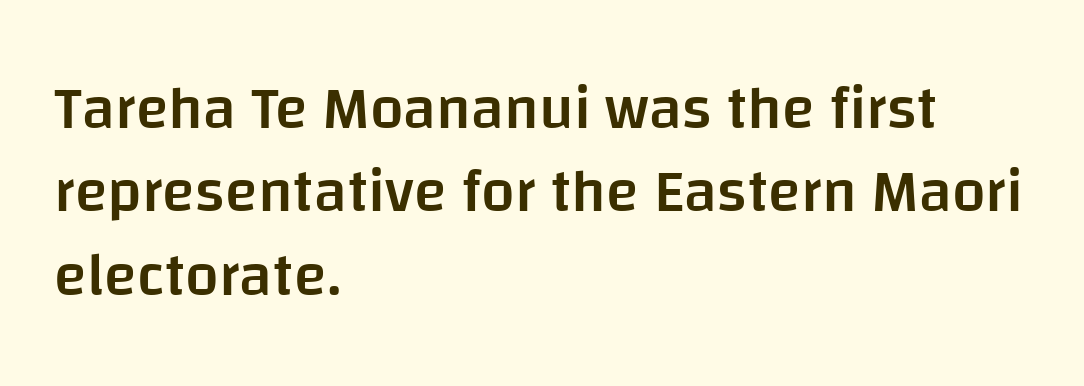
{"serif": "no", "italic": "no", "bold": "semi", "weight": "semibold", "width": "normal", "stroke_contrast": "low", "x_height": "large", "monospaced": "no", "underline": "no", "align": "left", "line_spacing": "normal", "line_spacing_ratio": 1.39, "letter_spacing": "normal", "letter_spacing_em": 0.0, "glyph_px": 60}
